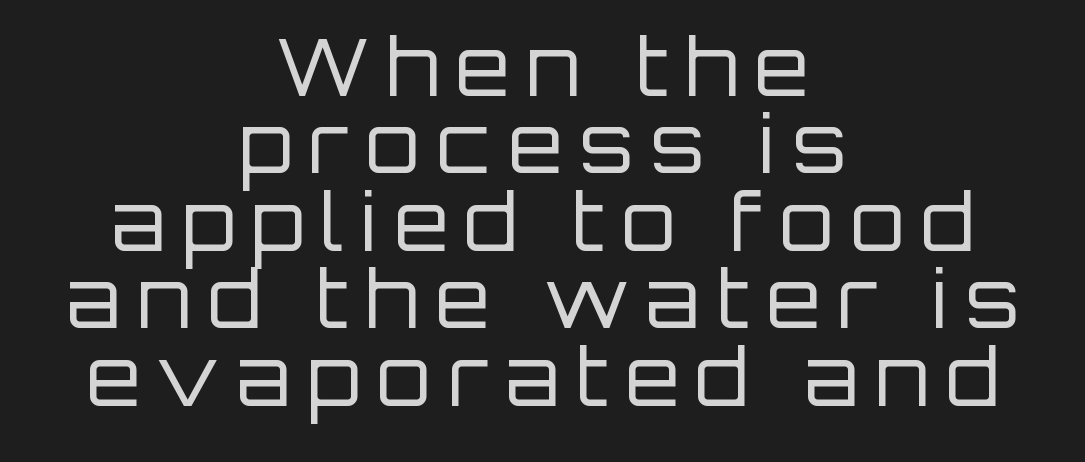
Q: Is the text bold? A: No.
Q: Is the text italic (slanted)? A: No, it is upright.
Q: Is the typeface a serif or a sans-serif typeface? A: Sans-serif.
Q: Is the text underlined? A: No.
Q: How is the paragraph aligned? A: Centered.
Q: Is the spacing between letters normal or unusually wide? A: Unusually wide.
Q: Is the spacing between lines tight, normal or loose? A: Tight.
Q: Width (condensed, normal, or wide)? A: Normal.
Q: Stroke contrast? A: Low.
Q: x-height? A: Large.
Q: Monospaced? A: No.
